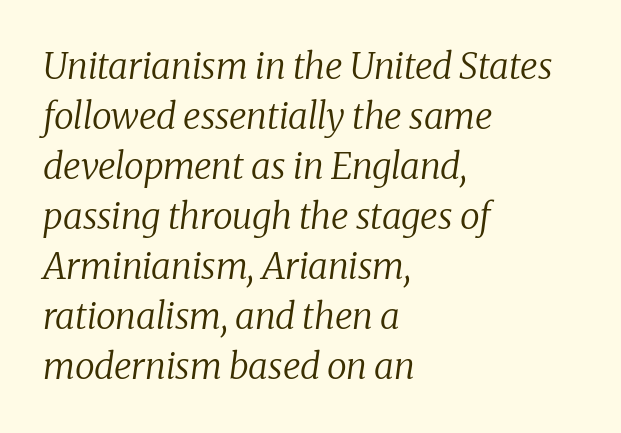
The leading is moderate, giving the passage an even texture. This sample has the flowing, uneven cadence of proportional lettering. The passage shown is not underscored anywhere. The lettering tilts uniformly, giving the passage an italic look.
